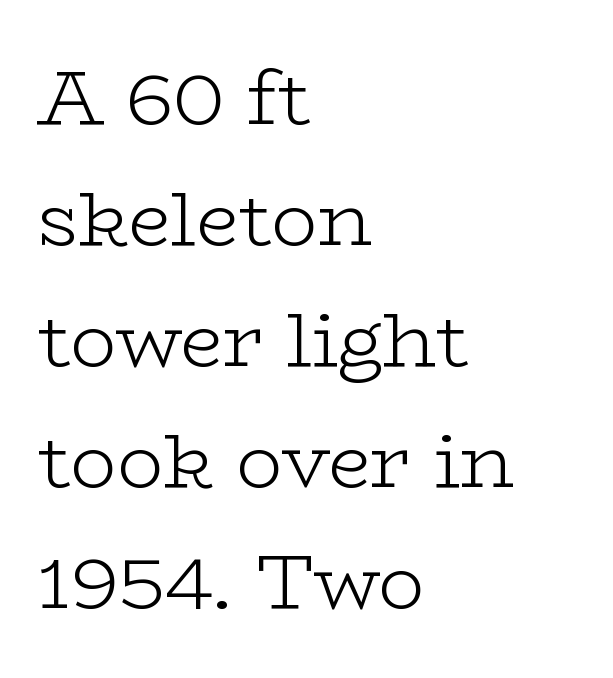
Q: Is the text bold? A: No.
Q: Is the text italic (slanted)? A: No, it is upright.
Q: Is the typeface a serif or a sans-serif typeface? A: Serif.
Q: Is the text underlined? A: No.
Q: How is the paragraph aligned? A: Left-aligned.
Q: Is the spacing between letters normal or unusually wide? A: Normal.
Q: Is the spacing between lines tight, normal or loose? A: Normal.
Q: Width (condensed, normal, or wide)? A: Wide.
Q: Stroke contrast? A: Low.
Q: x-height? A: Medium.
Q: Monospaced? A: No.
